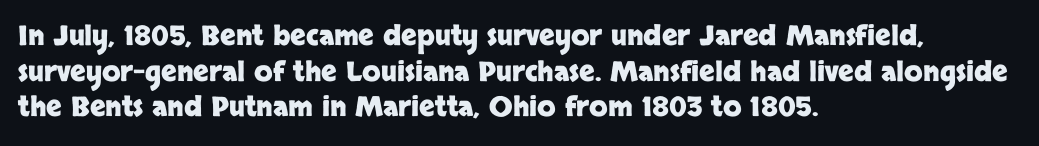
The image shows 27 px bold type, upright; set left-aligned, normal line spacing (1.32x), normal letter spacing, not underlined.
